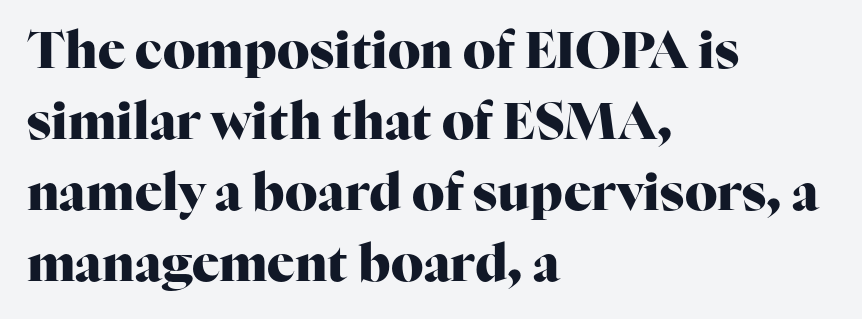
Q: Is the text bold? A: Yes.
Q: Is the text italic (slanted)? A: No, it is upright.
Q: Is the typeface a serif or a sans-serif typeface? A: Serif.
Q: Is the text underlined? A: No.
Q: How is the paragraph aligned? A: Left-aligned.
Q: Is the spacing between letters normal or unusually wide? A: Normal.
Q: Is the spacing between lines tight, normal or loose? A: Normal.
Q: Width (condensed, normal, or wide)? A: Normal.
Q: Stroke contrast? A: High.
Q: x-height? A: Medium.
Q: Monospaced? A: No.
